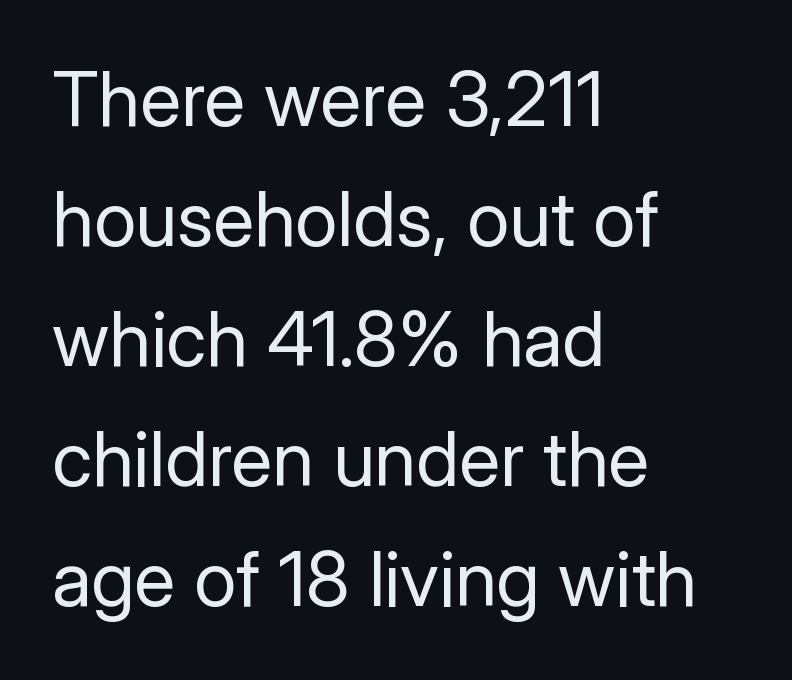
Proportional: the letters do not fall into vertical columns. A normal amount of white space separates one row of letters from the next. The line texture is even and compact thanks to regular tracking. The axis of the letterforms is exactly vertical. Caption: face not bold, strokes unweighted.
